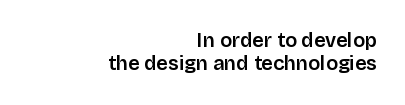
The image shows 20 px text type, upright; set right-aligned, line spacing 1.17x, normal letter spacing, not underlined.
